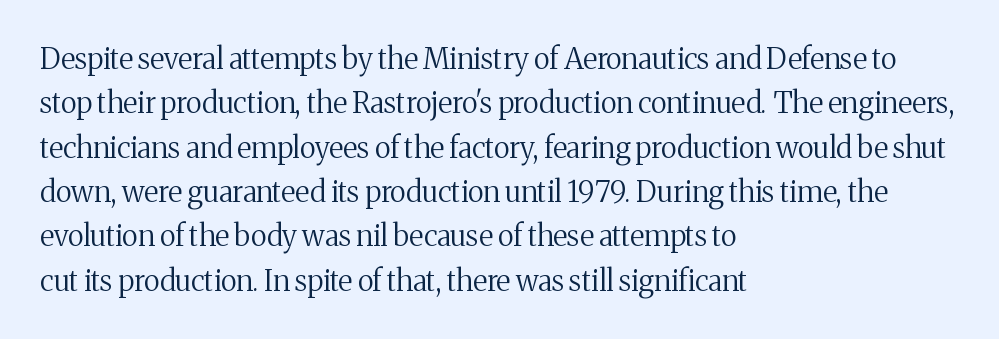
Q: Is the text bold? A: No.
Q: Is the text italic (slanted)? A: No, it is upright.
Q: Is the typeface a serif or a sans-serif typeface? A: Serif.
Q: Is the text underlined? A: No.
Q: How is the paragraph aligned? A: Left-aligned.
Q: Is the spacing between letters normal or unusually wide? A: Normal.
Q: Is the spacing between lines tight, normal or loose? A: Normal.
Q: Width (condensed, normal, or wide)? A: Normal.
Q: Stroke contrast? A: Medium.
Q: x-height? A: Medium.
Q: Monospaced? A: No.
